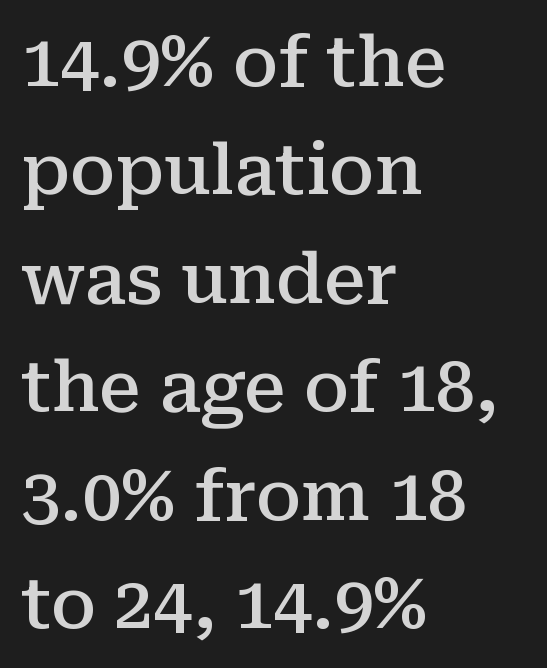
Q: Is the text bold? A: Semi-bold.
Q: Is the text italic (slanted)? A: No, it is upright.
Q: Is the typeface a serif or a sans-serif typeface? A: Serif.
Q: Is the text underlined? A: No.
Q: How is the paragraph aligned? A: Left-aligned.
Q: Is the spacing between letters normal or unusually wide? A: Normal.
Q: Is the spacing between lines tight, normal or loose? A: Normal.
Q: Width (condensed, normal, or wide)? A: Normal.
Q: Stroke contrast? A: Medium.
Q: x-height? A: Medium.
Q: Monospaced? A: No.
